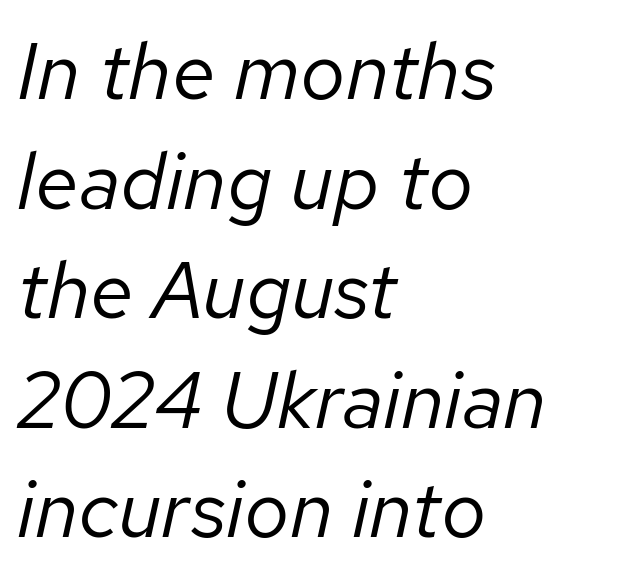
{"italic": "yes", "lean": "right", "slant_degrees": 12, "bold": "no", "weight": "regular", "width": "normal", "stroke_contrast": "low", "x_height": "medium", "monospaced": "no", "underline": "no", "align": "left", "line_spacing": "normal", "line_spacing_ratio": 1.37, "letter_spacing": "normal", "letter_spacing_em": 0.0, "glyph_px": 80}
